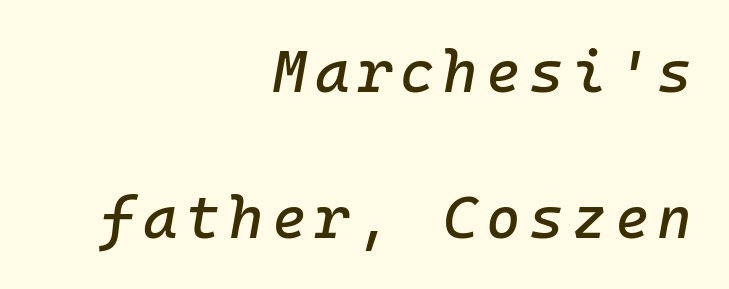
Q: Is the text italic (slanted)? A: Yes, it leans right by about 10 degrees.
Q: Is the text underlined? A: No.
Q: How is the paragraph aligned? A: Right-aligned.
Q: Is the spacing between lines tight, normal or loose? A: Loose.
Q: Width (condensed, normal, or wide)? A: Normal.
Q: Stroke contrast? A: Low.
Q: x-height? A: Medium.
